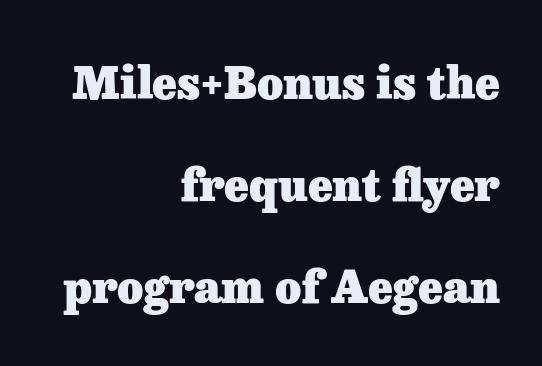
The image shows 45 px heavy serif type, upright; set right-aligned, loose line spacing (2.27x), normal letter spacing, not underlined; low stroke contrast and a medium x-height.
